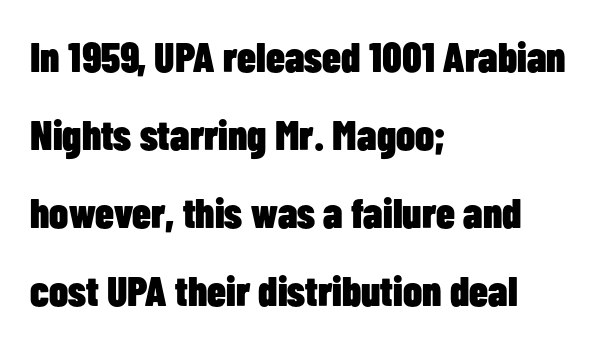
Q: Is the text bold? A: Yes.
Q: Is the text italic (slanted)? A: No, it is upright.
Q: Is the typeface a serif or a sans-serif typeface? A: Sans-serif.
Q: Is the text underlined? A: No.
Q: How is the paragraph aligned? A: Left-aligned.
Q: Is the spacing between letters normal or unusually wide? A: Normal.
Q: Width (condensed, normal, or wide)? A: Condensed.
Q: Stroke contrast? A: Low.
Q: x-height? A: Medium.
Q: Monospaced? A: No.
